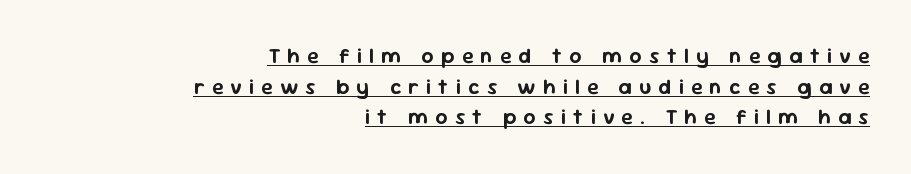
{"italic": "no", "underline": "yes", "align": "right", "line_spacing": "normal", "line_spacing_ratio": 1.46, "letter_spacing": "wide", "letter_spacing_em": 0.35, "glyph_px": 21}
